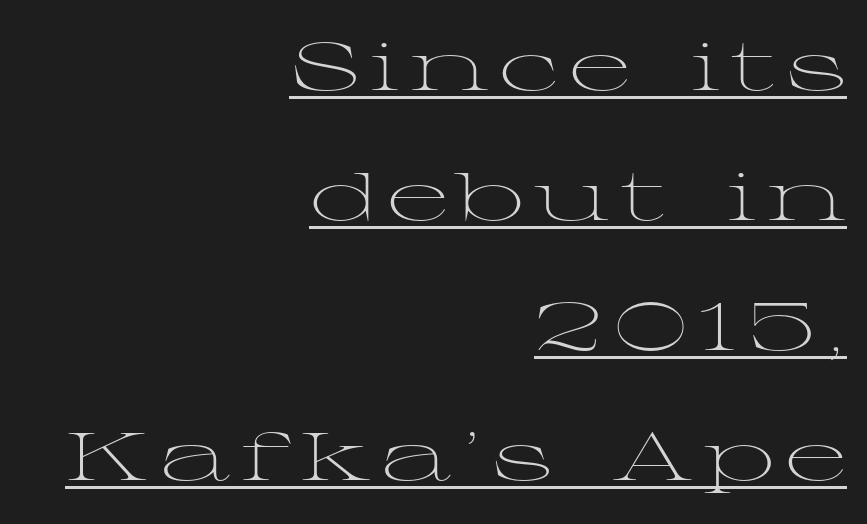
{"serif": "yes", "italic": "no", "bold": "no", "weight": "light", "width": "wide", "stroke_contrast": "medium", "x_height": "medium", "monospaced": "no", "underline": "yes", "align": "right", "line_spacing": "loose", "line_spacing_ratio": 1.94, "glyph_px": 67}
